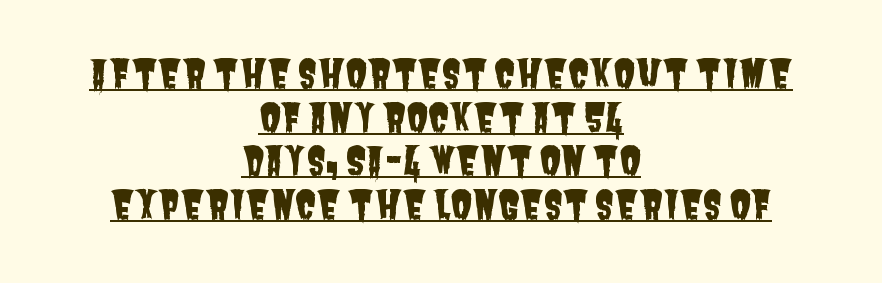
{"serif": "no", "width": "condensed", "stroke_contrast": "low", "x_height": "large", "monospaced": "no", "underline": "yes", "align": "center", "line_spacing": "tight", "line_spacing_ratio": 1.12, "letter_spacing": "normal", "letter_spacing_em": 0.0, "glyph_px": 39}
